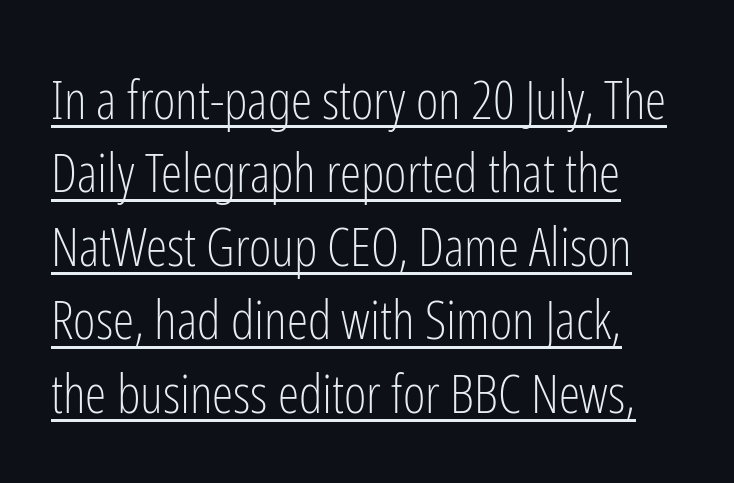
{"serif": "no", "italic": "no", "bold": "no", "weight": "light", "width": "condensed", "stroke_contrast": "low", "x_height": "medium", "monospaced": "no", "underline": "yes", "line_spacing": "normal", "line_spacing_ratio": 1.36, "letter_spacing": "normal", "letter_spacing_em": 0.0, "glyph_px": 54}
